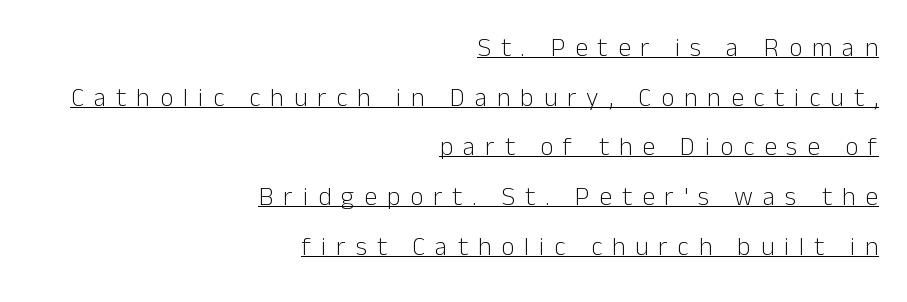
The image shows 26 px text type, upright; set right-aligned, loose line spacing (1.91x), unusually wide letter spacing (+0.38 em), underlined.
